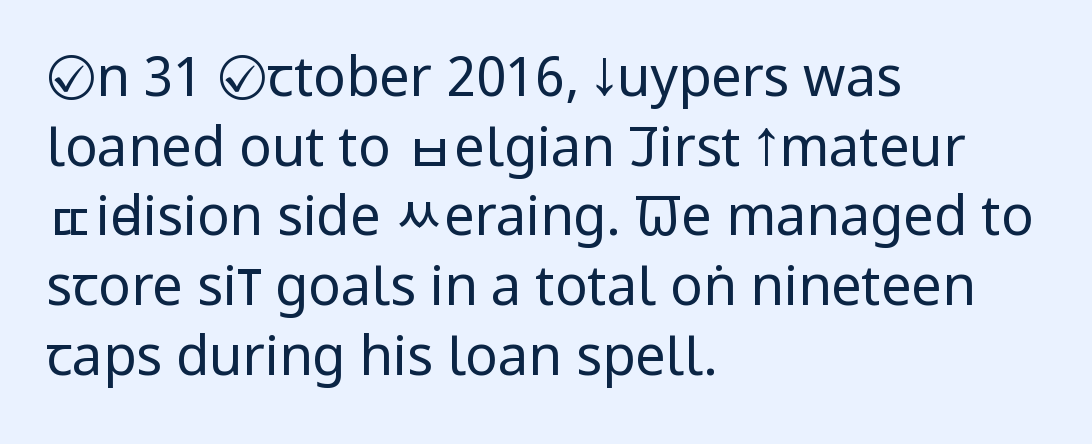
Q: Is the text bold? A: No.
Q: Is the text italic (slanted)? A: No, it is upright.
Q: Is the typeface a serif or a sans-serif typeface? A: Sans-serif.
Q: Is the text underlined? A: No.
Q: How is the paragraph aligned? A: Left-aligned.
Q: Is the spacing between letters normal or unusually wide? A: Normal.
Q: Is the spacing between lines tight, normal or loose? A: Normal.
Q: Width (condensed, normal, or wide)? A: Condensed.
Q: Stroke contrast? A: Low.
Q: x-height? A: Large.
Q: Monospaced? A: No.
